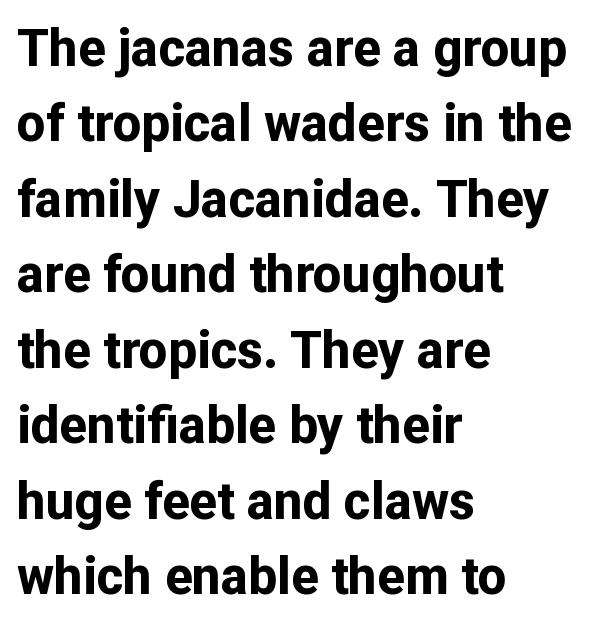
Each word holds together tightly as a unit, with standard inter-letter gaps. Each letter keeps its own natural width here, so spacing adapts to shape. Is the type bold? Yes — the strokes are clearly thick and heavy. Nothing sits at the stroke ends, so this counts as sans-serif. Posture: upright roman.
